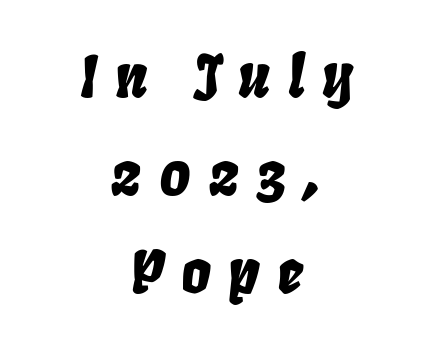
The image shows 58 px condensed type, italic (leaning right); set centered, normal line spacing (1.69x), unusually wide letter spacing (+0.3 em), not underlined; low stroke contrast and a large x-height.
